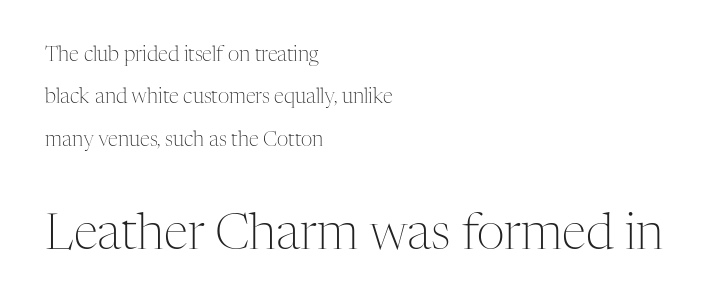
{"serif": "yes", "italic": "no", "bold": "no", "weight": "light", "width": "normal", "stroke_contrast": "medium", "x_height": "medium", "monospaced": "no", "underline": "no", "align": "left", "line_spacing": "loose", "line_spacing_ratio": 2.12, "letter_spacing": "normal", "letter_spacing_em": 0.0, "larger_block": "second", "size_ratio": 2.45, "glyph_px": 49}
